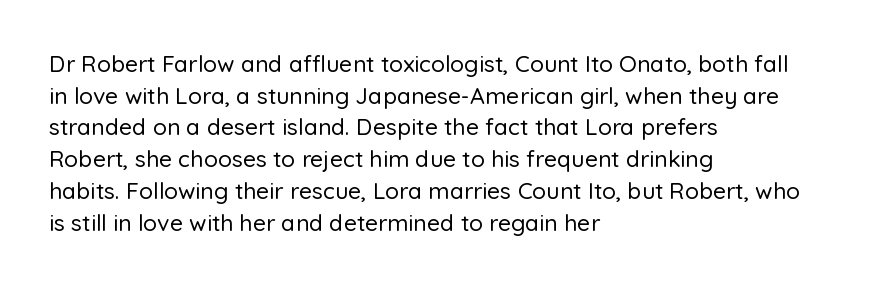
{"italic": "no", "underline": "no", "align": "left", "line_spacing": "normal", "line_spacing_ratio": 1.38, "letter_spacing": "normal", "letter_spacing_em": 0.0, "glyph_px": 23}
